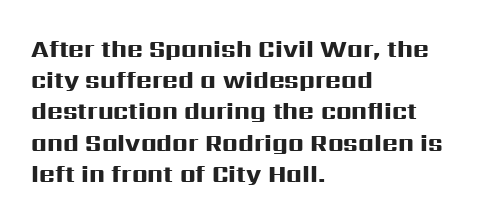
{"italic": "no", "bold": "yes", "underline": "no", "align": "left", "line_spacing": "normal", "line_spacing_ratio": 1.3, "letter_spacing": "normal", "letter_spacing_em": 0.0, "glyph_px": 24}
